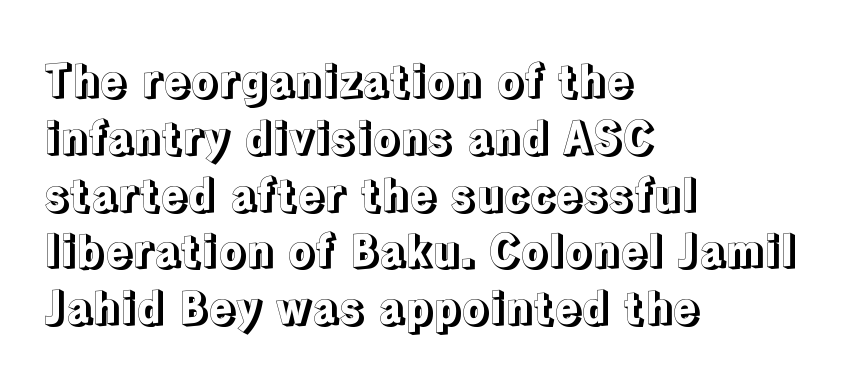
Q: Is the text italic (slanted)? A: No, it is upright.
Q: Is the text underlined? A: No.
Q: How is the paragraph aligned? A: Left-aligned.
Q: Is the spacing between letters normal or unusually wide? A: Normal.
Q: Is the spacing between lines tight, normal or loose? A: Normal.
Q: Width (condensed, normal, or wide)? A: Normal.
Q: x-height? A: Medium.
Q: Monospaced? A: No.
